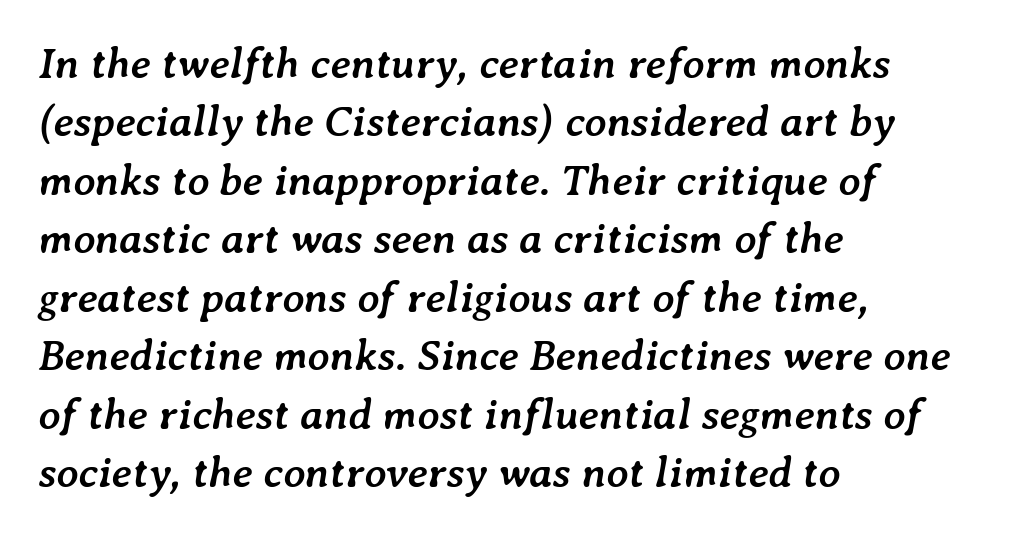
A typesetter would call this zero additional tracking. The zone under the glyphs is completely vacant. How would I describe the line gaps? Plain and ordinary. Reading down the block, your eye returns to a fixed left position each line. A typesetter would call this proportional, since set widths differ per character. This is heavy type, rendered in bold.
